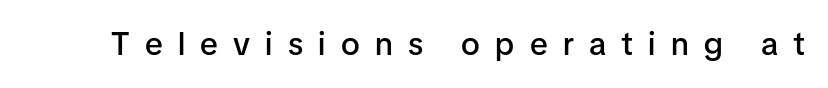
Q: Is the text bold? A: Semi-bold.
Q: Is the text italic (slanted)? A: No, it is upright.
Q: Is the typeface a serif or a sans-serif typeface? A: Sans-serif.
Q: Is the text underlined? A: No.
Q: Is the spacing between letters normal or unusually wide? A: Unusually wide.
Q: Width (condensed, normal, or wide)? A: Normal.
Q: Stroke contrast? A: Low.
Q: x-height? A: Medium.
Q: Monospaced? A: No.
